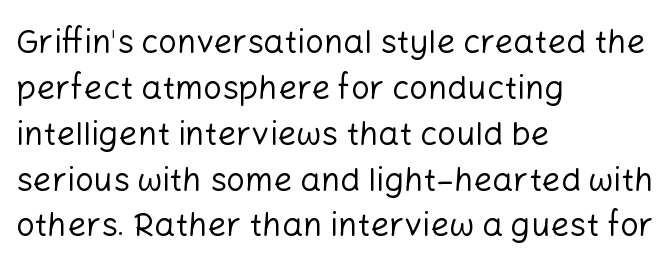
Q: Is the text bold? A: No.
Q: Is the text italic (slanted)? A: No, it is upright.
Q: Is the typeface a serif or a sans-serif typeface? A: Sans-serif.
Q: Is the text underlined? A: No.
Q: How is the paragraph aligned? A: Left-aligned.
Q: Is the spacing between letters normal or unusually wide? A: Normal.
Q: Is the spacing between lines tight, normal or loose? A: Normal.
Q: Width (condensed, normal, or wide)? A: Normal.
Q: Stroke contrast? A: Low.
Q: x-height? A: Medium.
Q: Monospaced? A: No.
